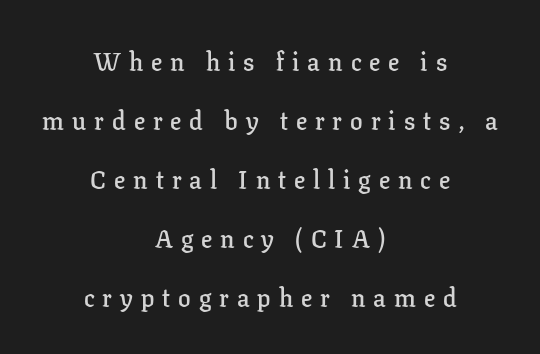
The image shows 25 px text type, upright; set centered, loose line spacing (2.36x), unusually wide letter spacing (+0.32 em), not underlined.
